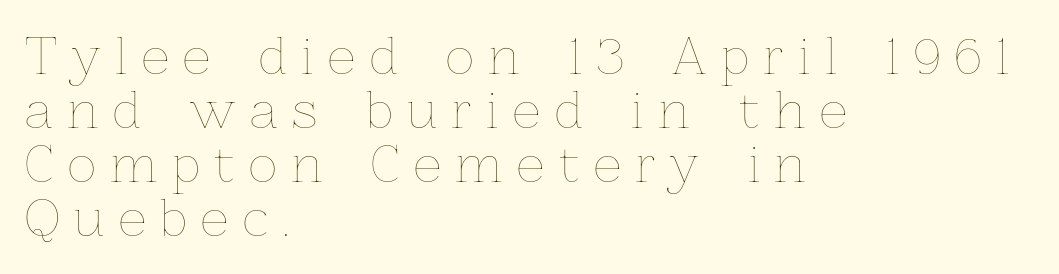
A bare baseline throughout the passage. Loose tracking; the words dissolve into strings of separated letters. Leftover space on each line is placed entirely after the last word. If you drew a line through each stem, it would be perfectly vertical.
